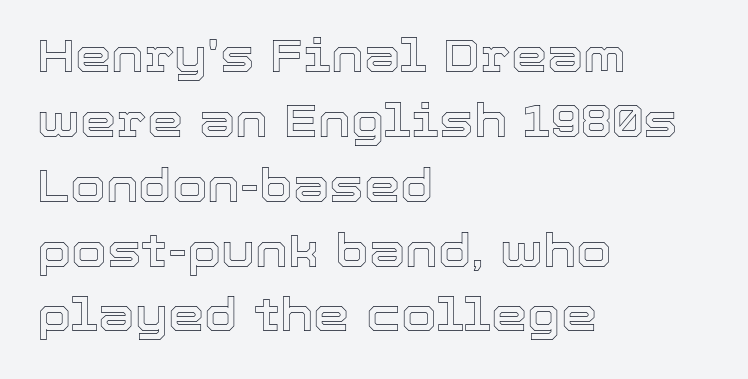
The image shows 46 px text type, upright; set left-aligned, normal line spacing (1.41x), normal letter spacing, not underlined; a medium x-height.
